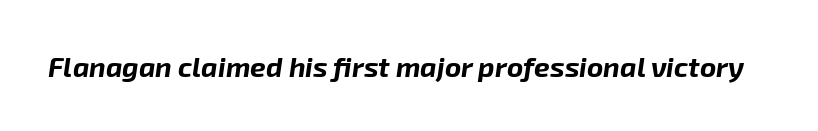
The image shows 28 px bold type, italic (leaning right); set normal letter spacing, not underlined; low stroke contrast and a medium x-height.
